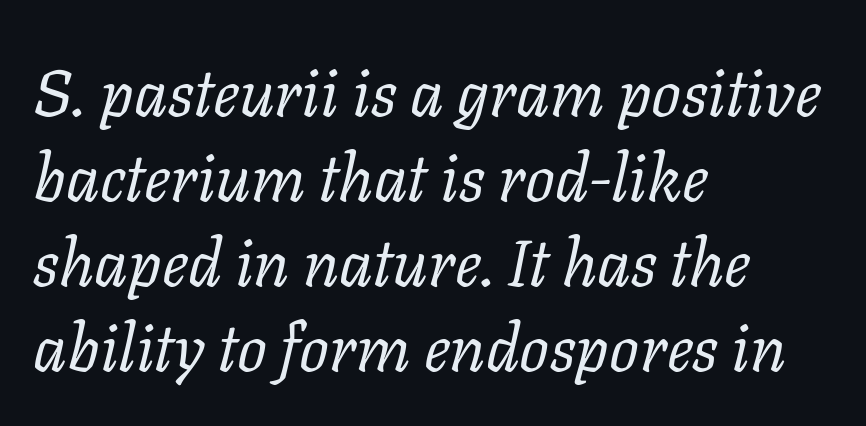
The image shows 66 px regular-weight serif type, italic (leaning right); set left-aligned, normal line spacing (1.29x), normal letter spacing, not underlined; low stroke contrast and a medium x-height.
